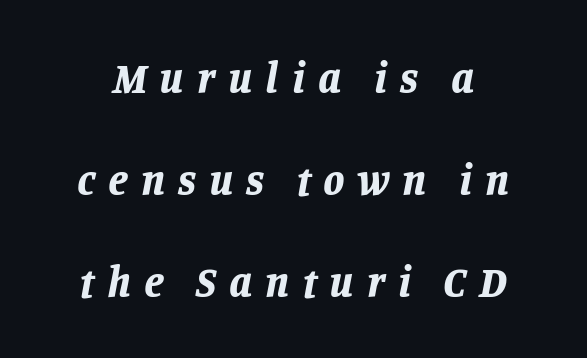
Glance below the letters and you will spot only blank space. Emphasis-style slanted type is in use. Students, this is bold: see how much ink each stroke carries. Spacing between characters has been opened up far beyond the box default.
